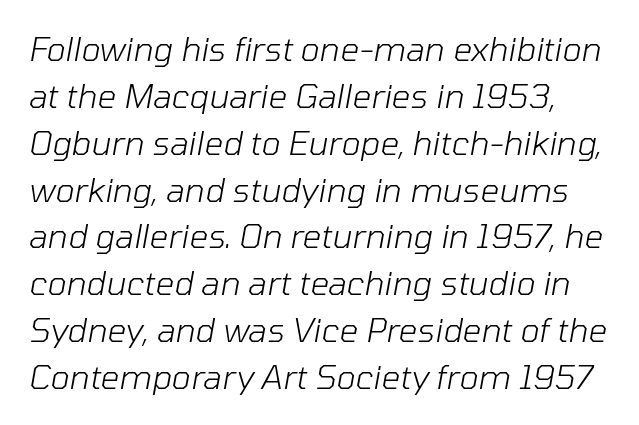
Q: Is the text bold? A: No.
Q: Is the text italic (slanted)? A: Yes, it leans right by about 10 degrees.
Q: Is the text underlined? A: No.
Q: Is the spacing between letters normal or unusually wide? A: Normal.
Q: Is the spacing between lines tight, normal or loose? A: Normal.
Q: Width (condensed, normal, or wide)? A: Normal.
Q: Stroke contrast? A: Low.
Q: x-height? A: Medium.
Q: Monospaced? A: No.
